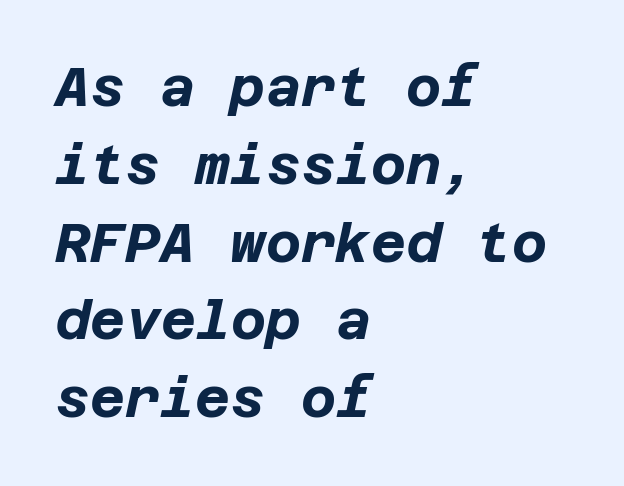
The image shows 54 px bold type, italic (leaning right); set left-aligned, normal line spacing (1.44x), normal letter spacing, not underlined; low stroke contrast and a large x-height.
